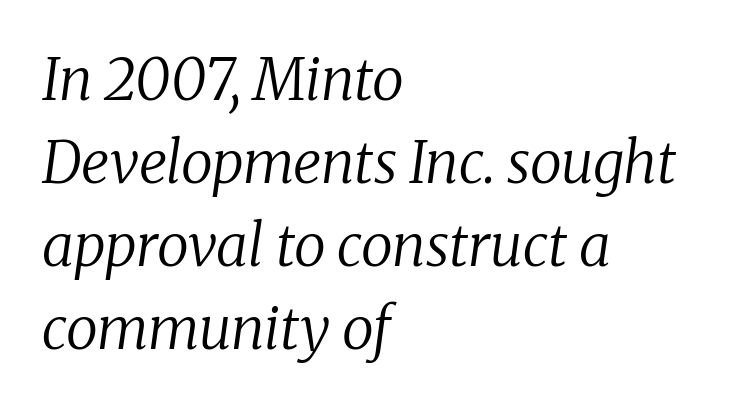
The space directly below the letters is spotless. Regular leading. The letters carry serifs — small finishing strokes at the ends of their stems. The passage shown is not bold in any degree. The face used here is proportionally spaced, like ordinary book or web type.
